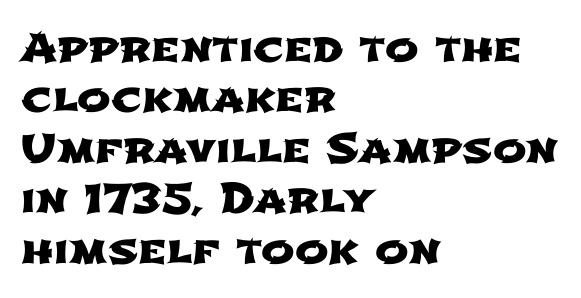
These lines sit exactly where default settings would place them. This is sans-serif lettering, the kind often seen on screens and signage. Check under the words: just untouched page. Does extra space separate the letters? No, they use regular spacing. The lines are quadded left. Think of a printed novel: that variable character pitch is what you see here.
